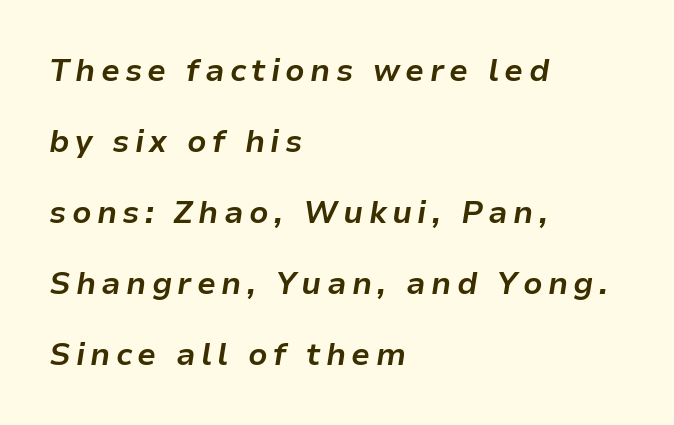
The baseline area is clear. The passage is arranged the way most books set body copy — flush left. A typesetter would call this leading open, well beyond the default. Slant detected: the letters are inclined. The sample has been set heavy, in full bold.
